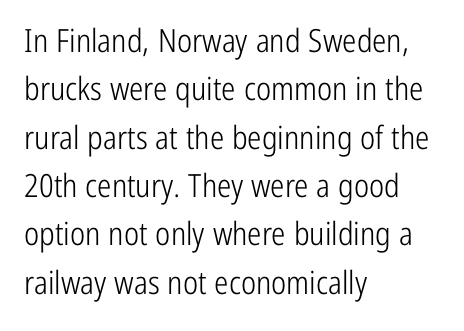
This is roman type, the default non-slanted kind. Stems and bowls with no extra thickness — not bold. The rendering uses natural spacing where letterforms have individual widths. How are the letters spaced? Ordinarily, with no added tracking. Descender tails drop into unmarked territory.
